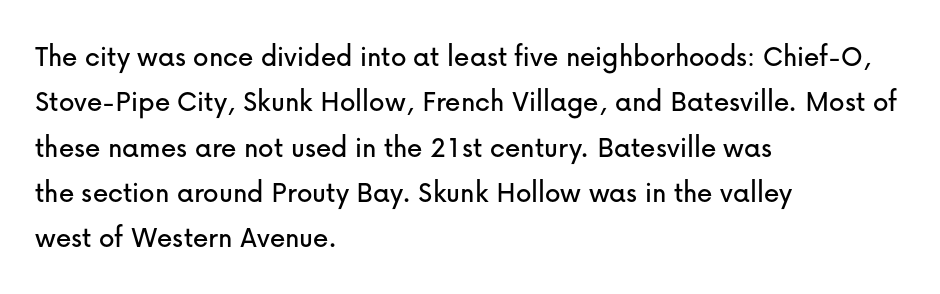
{"serif": "no", "italic": "no", "width": "normal", "stroke_contrast": "low", "x_height": "medium", "monospaced": "no", "underline": "no", "align": "left", "line_spacing": "normal", "line_spacing_ratio": 1.46, "letter_spacing": "normal", "letter_spacing_em": 0.0, "glyph_px": 31}
